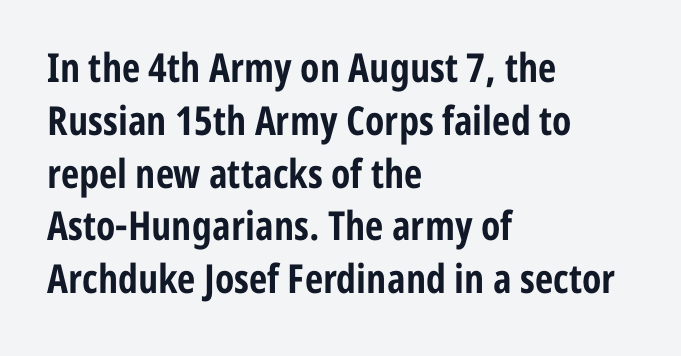
The image shows 40 px bold, condensed sans-serif type, upright; set left-aligned, normal line spacing (1.32x), normal letter spacing, not underlined; low stroke contrast and a medium x-height.
